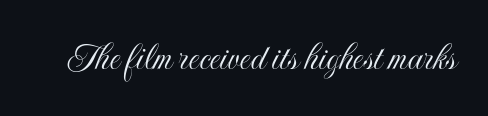
Q: Is the text italic (slanted)? A: Yes.
Q: Is the text underlined? A: No.
Q: Is the spacing between letters normal or unusually wide? A: Normal.
Q: Width (condensed, normal, or wide)? A: Condensed.
Q: x-height? A: Small.
Q: Monospaced? A: No.
